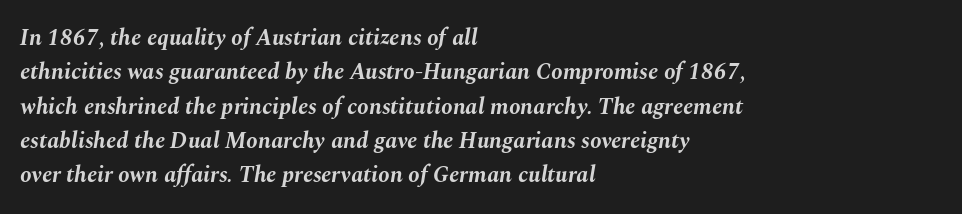
The image shows 23 px bold type, italic (leaning right); set left-aligned, normal line spacing (1.49x), normal letter spacing, not underlined.
